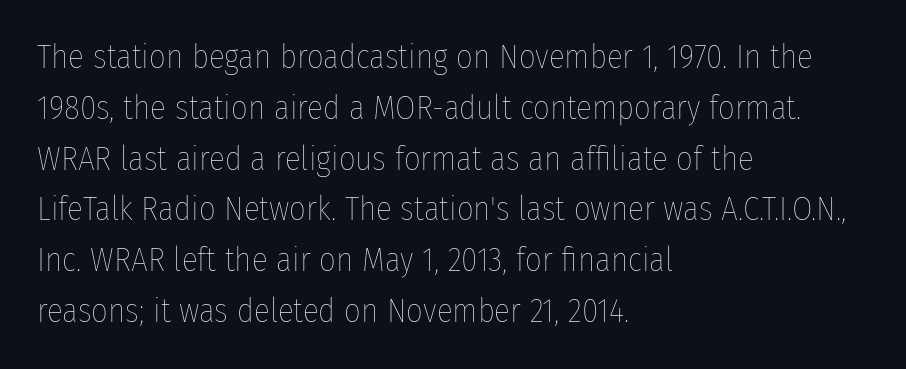
The letters advance in unequal steps, a hallmark of proportional type. Every stem runs plumb, perpendicular to the baseline. Any mark beneath the type? The region is blank. What stands out about the letter spacing? Nothing — it is the standard amount.
